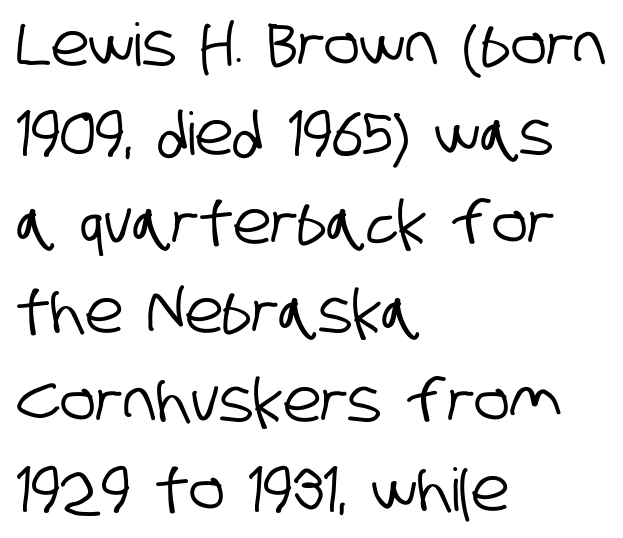
The image shows 59 px condensed sans-serif type; set left-aligned, normal line spacing (1.51x), normal letter spacing, not underlined; low stroke contrast and a large x-height.
